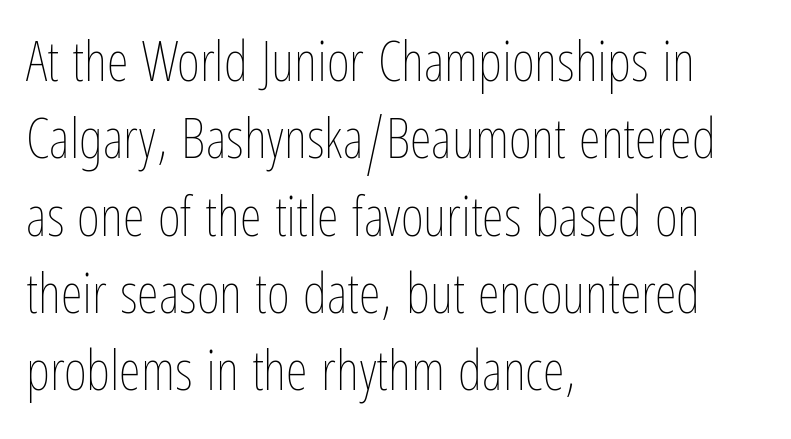
The image shows 56 px thin, condensed type, upright; set left-aligned, normal line spacing (1.38x), normal letter spacing, not underlined; low stroke contrast and a medium x-height.
